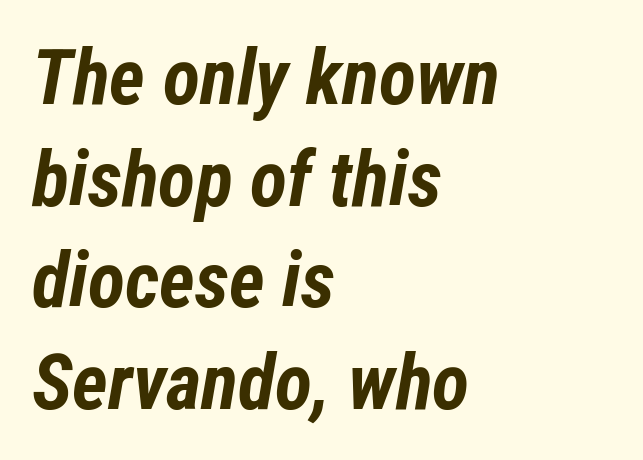
In terms of posture, this sample is oblique. Unmarked baselines from the first word to the last. Plenty of ink on the page — the face is bold. Spacing verdict: proportional, widths tailored to each character. Regular leading.
